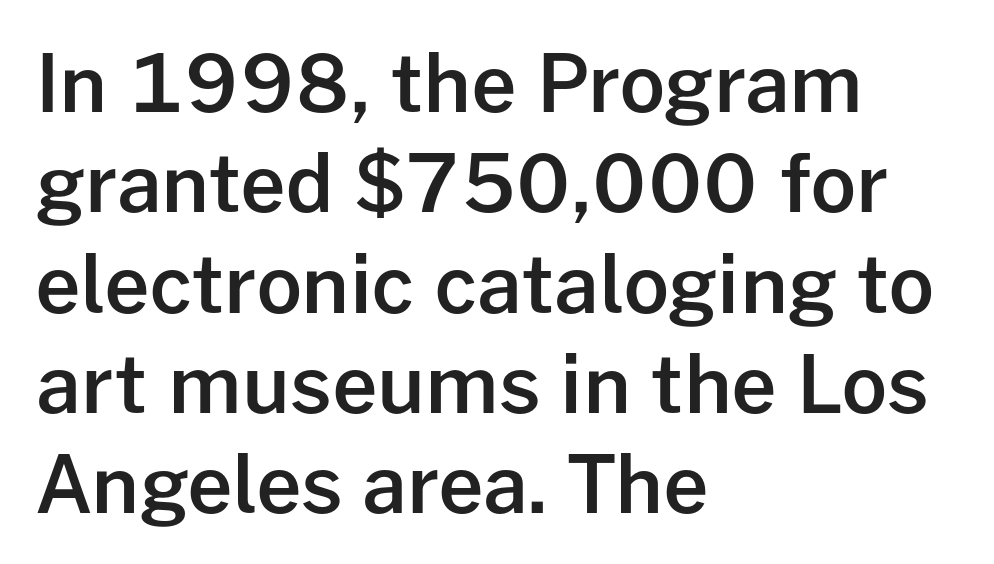
The image shows 79 px semibold sans-serif type, upright; set left-aligned, normal line spacing (1.27x), normal letter spacing, not underlined; low stroke contrast and a medium x-height.
